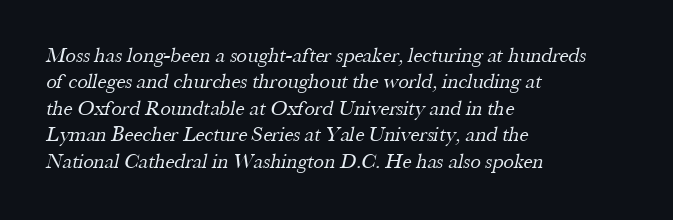
Q: Is the text bold? A: No.
Q: Is the text underlined? A: No.
Q: How is the paragraph aligned? A: Left-aligned.
Q: Is the spacing between letters normal or unusually wide? A: Normal.
Q: Is the spacing between lines tight, normal or loose? A: Normal.
